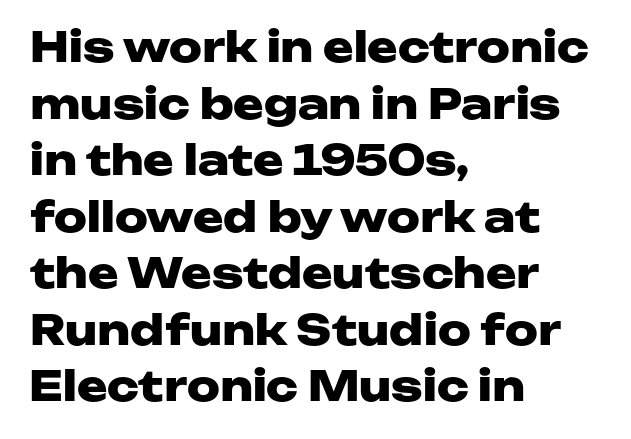
This is roman type, the default non-slanted kind. Line spacing here is normal. Quick note: underline off. Students, this is bold: see how much ink each stroke carries. Default kerning and tracking; the words read as compact shapes.
